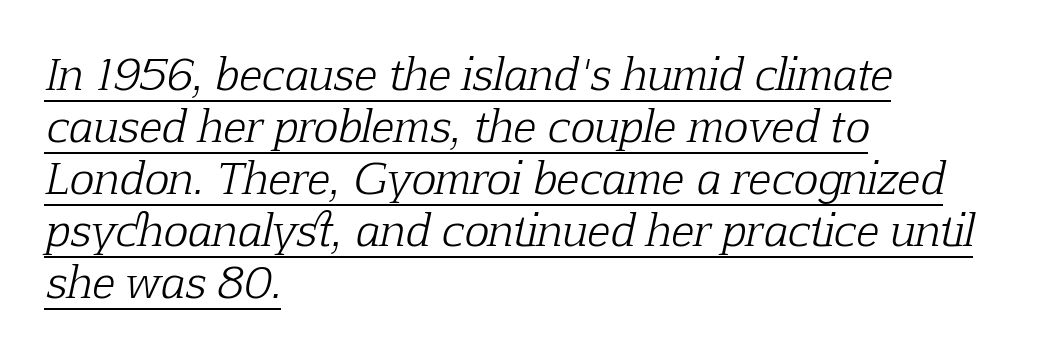
The image shows 42 px light serif type, italic (leaning right); set left-aligned, line spacing 1.24x, normal letter spacing, underlined; low stroke contrast and a medium x-height.
